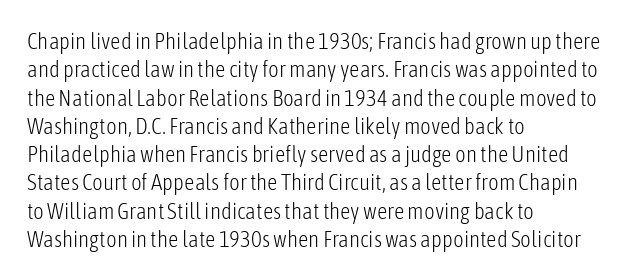
Nobody touched the tracking dial on this one. Visually the block forms a straight wall on the left and a jagged coastline on the right. Posture: upright roman. Beneath every word, the page is bare.
